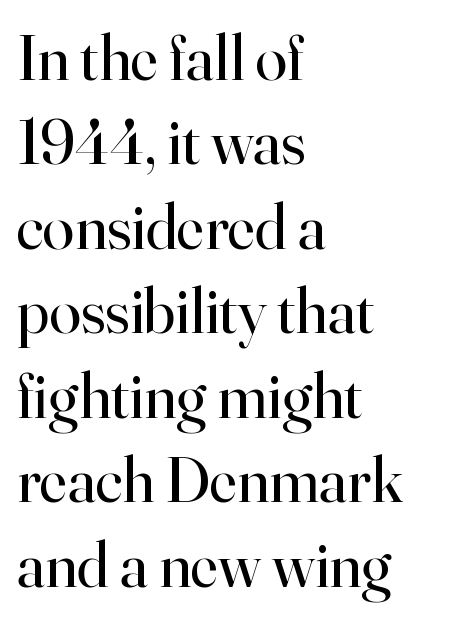
This block has exactly the height ordinary leading produces. Default kerning and tracking; the words read as compact shapes. The foot of each line stays bare and open. Spacing verdict: proportional, widths tailored to each character.
